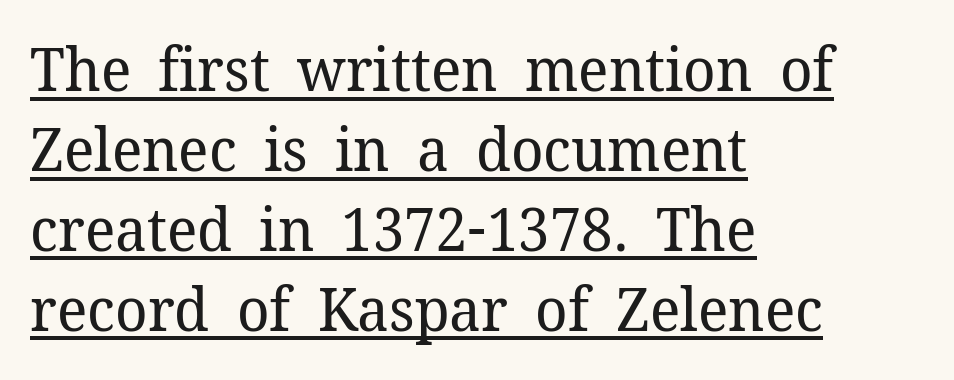
The face used here is proportionally spaced, like ordinary book or web type. What stands out about the letter spacing? Nothing — it is the standard amount. Quick note: interline space is typical. If you drew a ruler down the left edge, every line would touch it. When letters stand straight like this, we call the style roman or upright. Regarding serifs, this sample has them.
